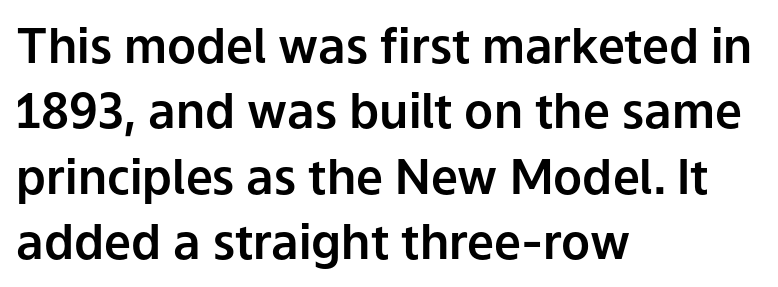
{"serif": "no", "italic": "no", "width": "normal", "stroke_contrast": "low", "x_height": "medium", "monospaced": "no", "underline": "no", "align": "left", "line_spacing": "normal", "line_spacing_ratio": 1.36, "letter_spacing": "normal", "letter_spacing_em": 0.0, "glyph_px": 48}
